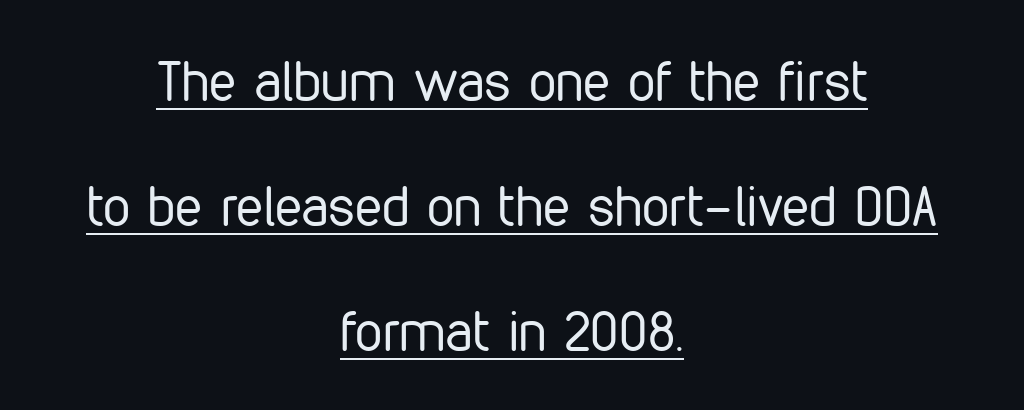
Regarding serifs, this sample does without them. The letters advance in unequal steps, a hallmark of proportional type. Posture: straight, roman, zero tilt. Loosely led — the rows are spread out. This sample uses plain, unmodified letter spacing.
